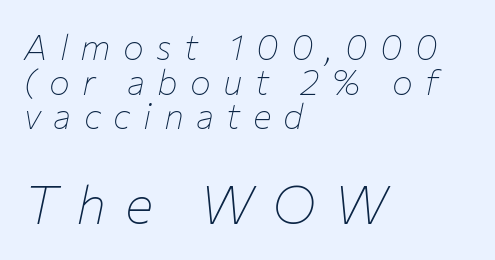
Letters rest on an invisible, unmarked baseline. Inter-character spacing is expanded well beyond the font's built-in metrics. The lines in this sample share a left origin and differ only in where they stop. Looking at the ascenders, they clearly lean. Each letter keeps its own natural width here, so spacing adapts to shape. Interline gaps are noticeably narrow in this sample.
